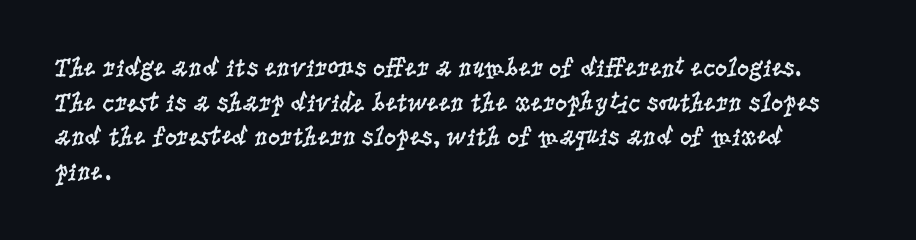
Q: Is the text bold? A: No.
Q: Is the text underlined? A: No.
Q: How is the paragraph aligned? A: Left-aligned.
Q: Is the spacing between letters normal or unusually wide? A: Normal.
Q: Is the spacing between lines tight, normal or loose? A: Normal.
